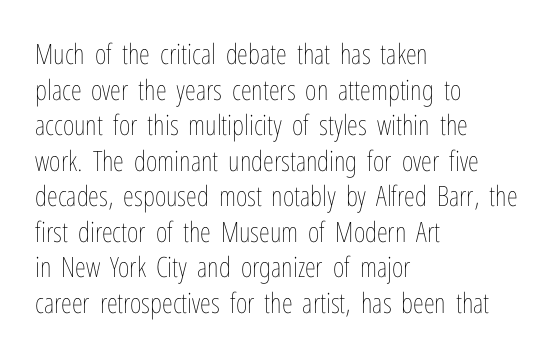
{"italic": "no", "bold": "no", "weight": "thin", "width": "condensed", "stroke_contrast": "low", "x_height": "medium", "monospaced": "no", "underline": "no", "align": "left", "line_spacing": "normal", "line_spacing_ratio": 1.27, "letter_spacing": "normal", "letter_spacing_em": 0.0, "glyph_px": 28}
